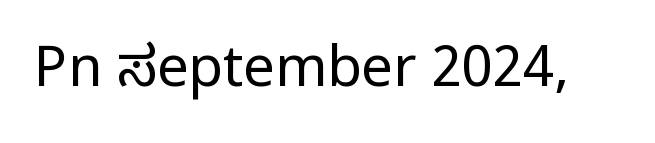
Each letter keeps its own natural width here, so spacing adapts to shape. The typography opts for an upright posture over an oblique one. Glance below the letters and you will spot only blank space. Heaviness? Minimal to ordinary, like unemphasized prose. No extra tracking has been applied to these lines.
